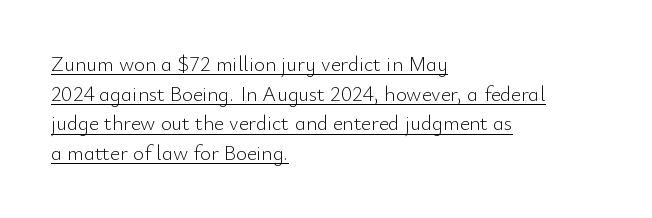
The image shows 21 px text type, upright; set left-aligned, normal line spacing (1.41x), normal letter spacing, underlined.
